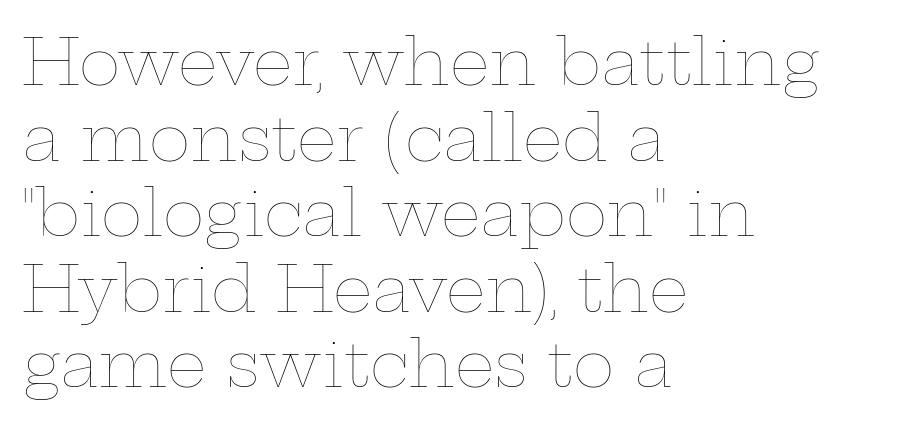
Q: Is the text bold? A: No.
Q: Is the text italic (slanted)? A: No, it is upright.
Q: Is the text underlined? A: No.
Q: How is the paragraph aligned? A: Left-aligned.
Q: Is the spacing between letters normal or unusually wide? A: Normal.
Q: Width (condensed, normal, or wide)? A: Wide.
Q: Stroke contrast? A: Low.
Q: x-height? A: Medium.
Q: Monospaced? A: No.
